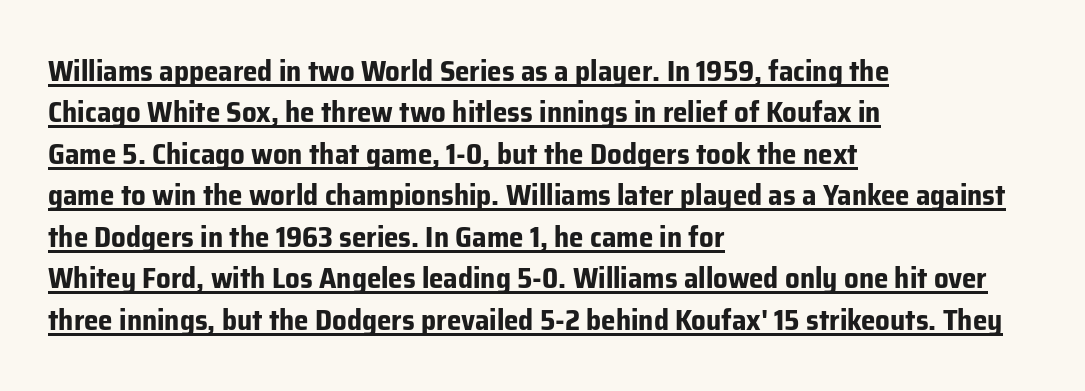
{"serif": "no", "italic": "no", "bold": "yes", "weight": "bold", "width": "normal", "stroke_contrast": "low", "x_height": "medium", "monospaced": "no", "underline": "yes", "align": "left", "line_spacing": "normal", "line_spacing_ratio": 1.43, "letter_spacing": "normal", "letter_spacing_em": 0.0, "glyph_px": 29}
